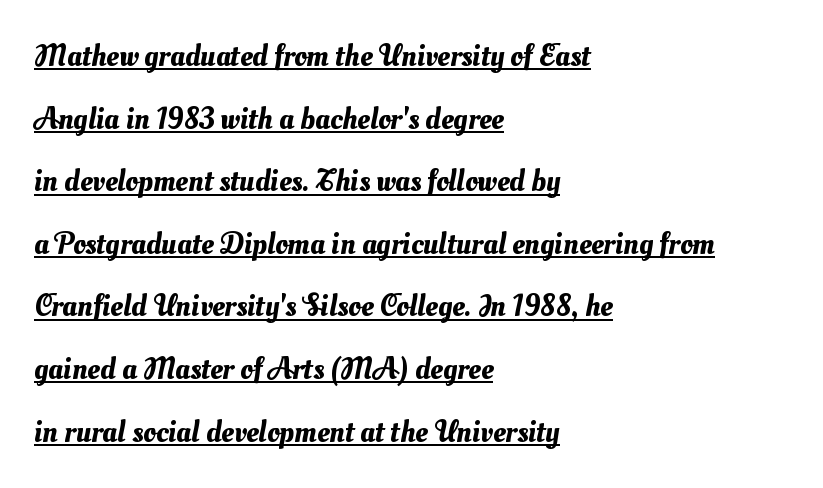
Nothing unusual about the tracking: characters are spaced as the font intends. Left-aligned paragraph, ragged on the right. Students, observe the line beneath the letters — that is underlining. Successive baselines arrive slowly, with a big drop between each.
